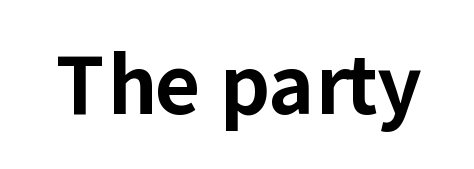
{"serif": "no", "italic": "no", "bold": "yes", "weight": "bold", "width": "normal", "stroke_contrast": "low", "x_height": "medium", "monospaced": "no", "underline": "no", "letter_spacing": "normal", "letter_spacing_em": 0.0, "glyph_px": 78}
